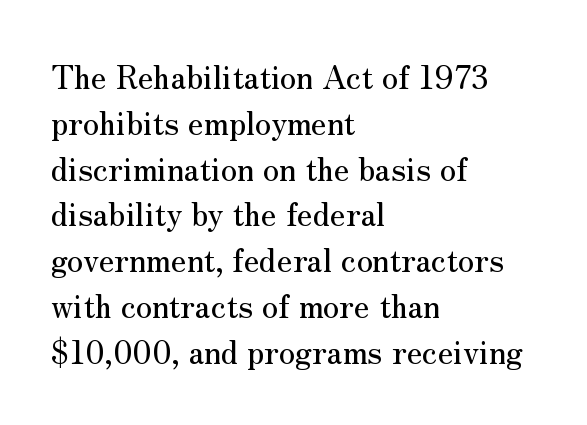
The glyphs in this specimen are seriffed. The rows are spaced the way most documents space them. The paragraph shown leans on its left margin. If you drew a line through each stem, it would be perfectly vertical. Plain, unruled lines of type. Spacing verdict: proportional, widths tailored to each character.
